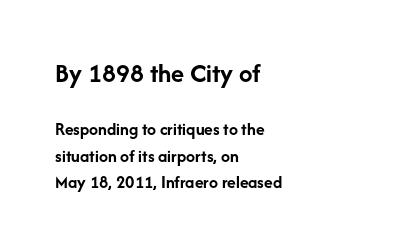
Q: Is the text bold? A: Yes.
Q: Is the text italic (slanted)? A: No, it is upright.
Q: Is the text underlined? A: No.
Q: How is the paragraph aligned? A: Left-aligned.
Q: Is the spacing between letters normal or unusually wide? A: Normal.
Q: Is the spacing between lines tight, normal or loose? A: Normal.
Q: Which block of text is set in a larger size, the first (top) or the second (bottom)? A: The first (top) one.
